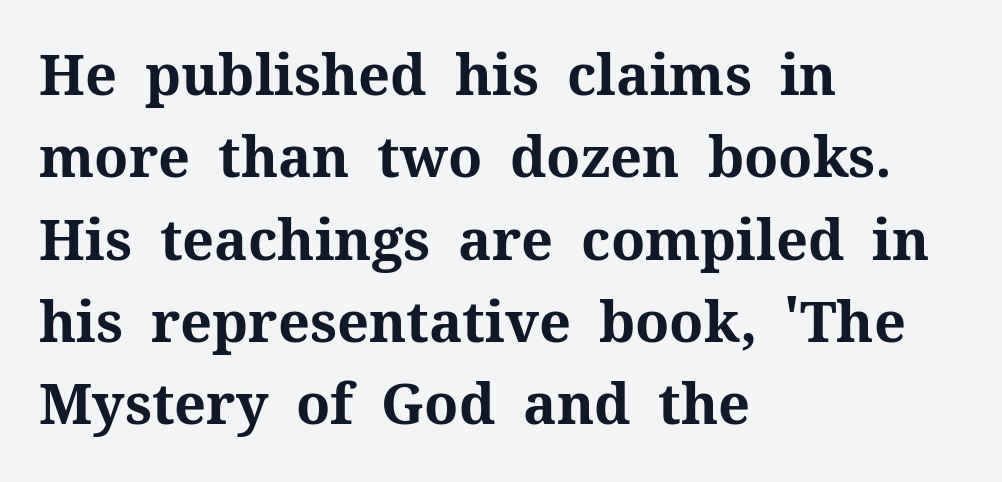
Any mark beneath the type? The region is blank. The passage shown has conventional tracking throughout. These lines are set flush left with a ragged right edge. Examine the stroke ends and you'll spot serifs.
